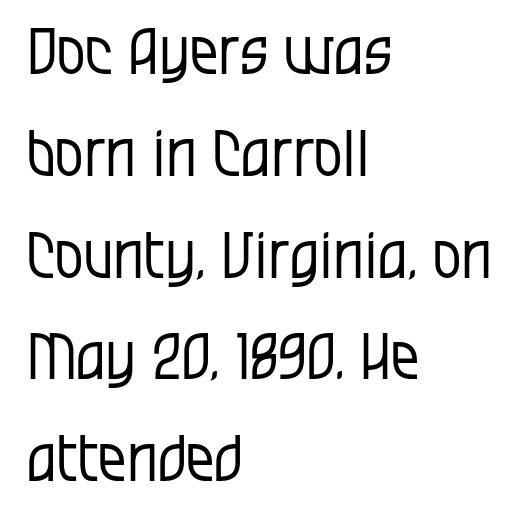
{"serif": "no", "italic": "no", "bold": "no", "weight": "regular", "width": "condensed", "stroke_contrast": "low", "x_height": "large", "monospaced": "no", "underline": "no", "align": "left", "line_spacing": "normal", "line_spacing_ratio": 1.59, "letter_spacing": "normal", "letter_spacing_em": 0.0, "glyph_px": 64}
